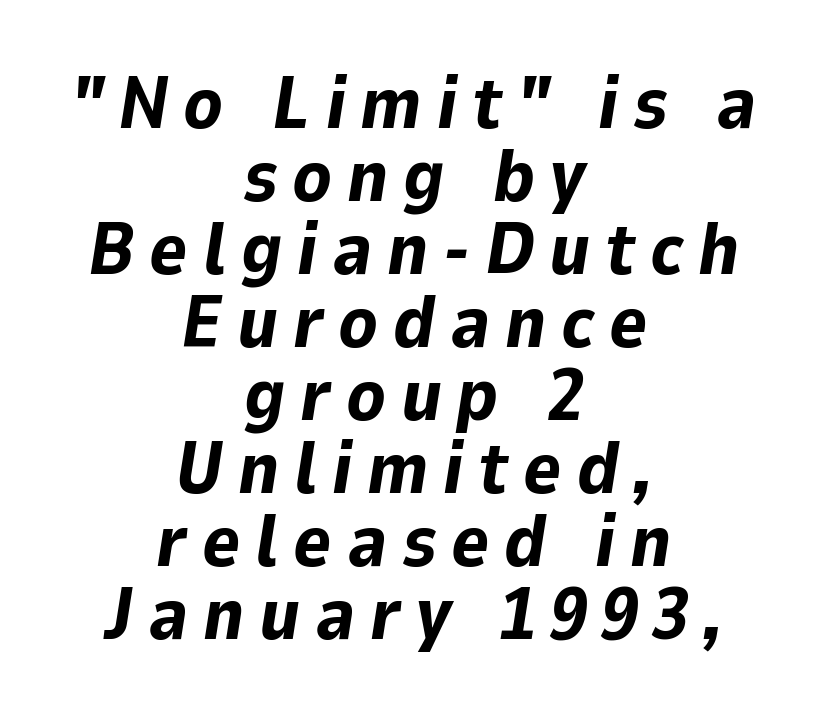
{"italic": "yes", "lean": "right", "slant_degrees": 9, "bold": "yes", "weight": "bold", "width": "normal", "stroke_contrast": "low", "x_height": "medium", "monospaced": "no", "underline": "no", "align": "center", "line_spacing": "tight", "line_spacing_ratio": 1.0, "letter_spacing": "wide", "letter_spacing_em": 0.2, "glyph_px": 73}
